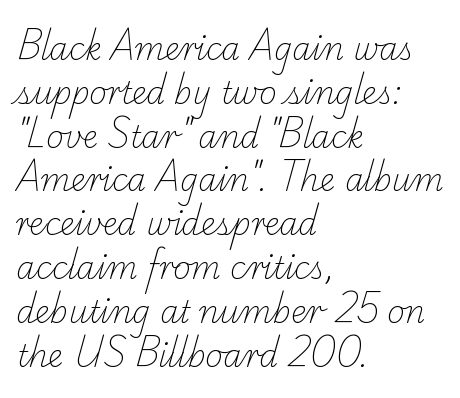
Q: Is the text bold? A: No.
Q: Is the typeface a serif or a sans-serif typeface? A: Serif.
Q: Is the text underlined? A: No.
Q: How is the paragraph aligned? A: Left-aligned.
Q: Is the spacing between letters normal or unusually wide? A: Normal.
Q: Is the spacing between lines tight, normal or loose? A: Normal.
Q: Width (condensed, normal, or wide)? A: Normal.
Q: Stroke contrast? A: Low.
Q: x-height? A: Small.
Q: Monospaced? A: No.
